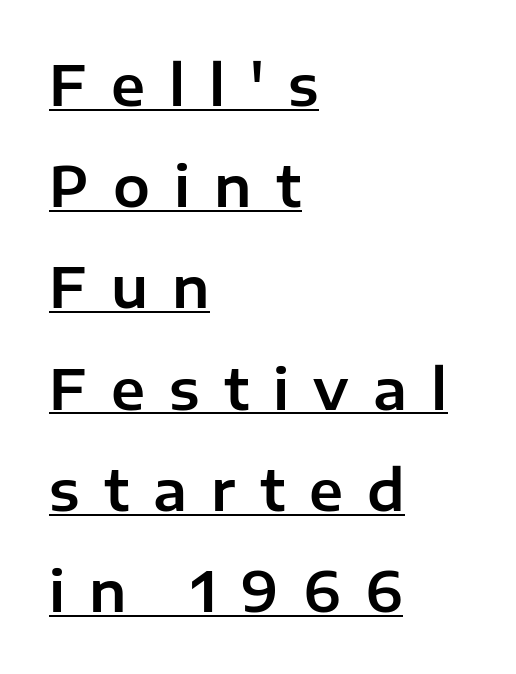
The image shows 55 px sans-serif type, upright; set left-aligned, line spacing 1.84x, unusually wide letter spacing (+0.44 em), underlined; low stroke contrast and a medium x-height.
